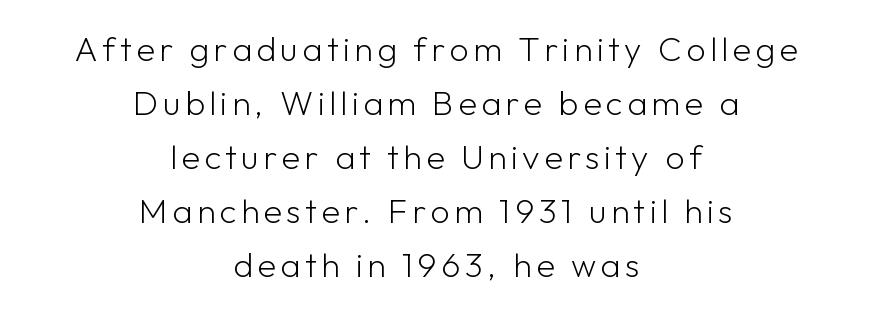
{"serif": "no", "italic": "no", "bold": "no", "weight": "light", "width": "normal", "stroke_contrast": "low", "x_height": "medium", "monospaced": "no", "underline": "no", "align": "center", "line_spacing": "normal", "line_spacing_ratio": 1.59, "glyph_px": 34}
